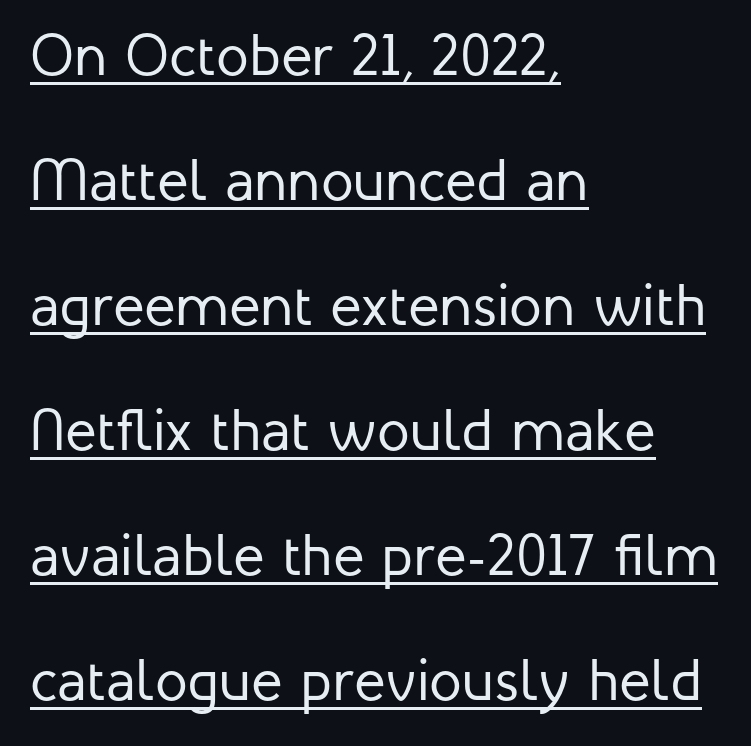
The image shows 59 px regular-weight sans-serif type, upright; set left-aligned, loose line spacing (2.12x), normal letter spacing, underlined; low stroke contrast and a medium x-height.
